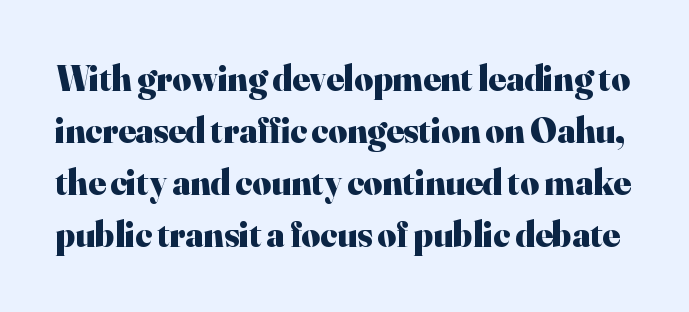
{"serif": "yes", "italic": "no", "bold": "yes", "weight": "heavy", "width": "normal", "stroke_contrast": "high", "x_height": "small", "monospaced": "no", "underline": "no", "line_spacing": "normal", "line_spacing_ratio": 1.44, "letter_spacing": "normal", "letter_spacing_em": 0.0, "glyph_px": 36}
